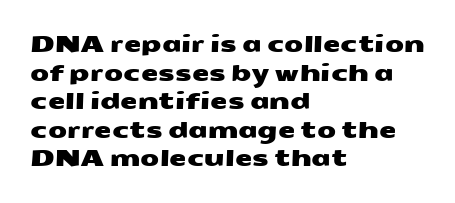
Q: Is the text underlined? A: No.
Q: How is the paragraph aligned? A: Left-aligned.
Q: Is the spacing between letters normal or unusually wide? A: Normal.
Q: Is the spacing between lines tight, normal or loose? A: Normal.
